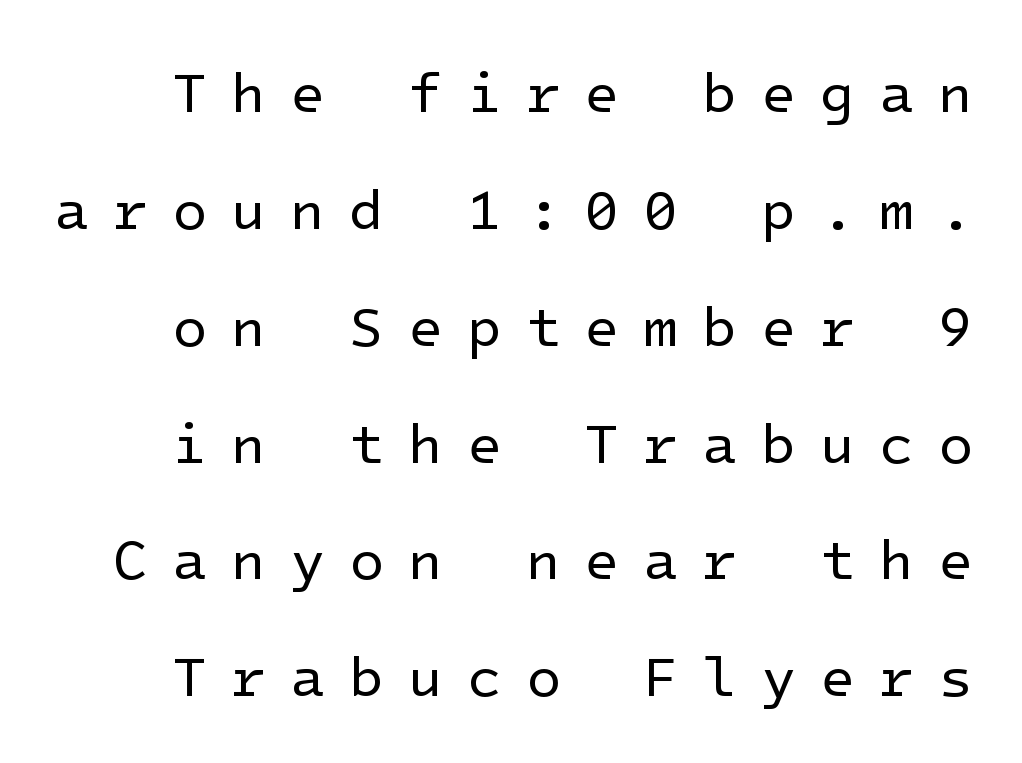
The image shows 57 px regular-weight sans-serif type, upright; set loose line spacing (2.05x), unusually wide letter spacing (+0.42 em), not underlined; low stroke contrast and a medium x-height.
